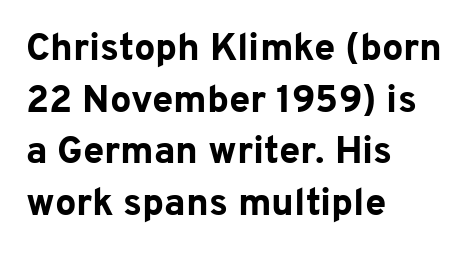
Q: Is the text bold? A: Yes.
Q: Is the text italic (slanted)? A: No, it is upright.
Q: Is the typeface a serif or a sans-serif typeface? A: Sans-serif.
Q: Is the text underlined? A: No.
Q: How is the paragraph aligned? A: Left-aligned.
Q: Is the spacing between letters normal or unusually wide? A: Normal.
Q: Is the spacing between lines tight, normal or loose? A: Normal.
Q: Width (condensed, normal, or wide)? A: Normal.
Q: Stroke contrast? A: Low.
Q: x-height? A: Medium.
Q: Monospaced? A: No.
